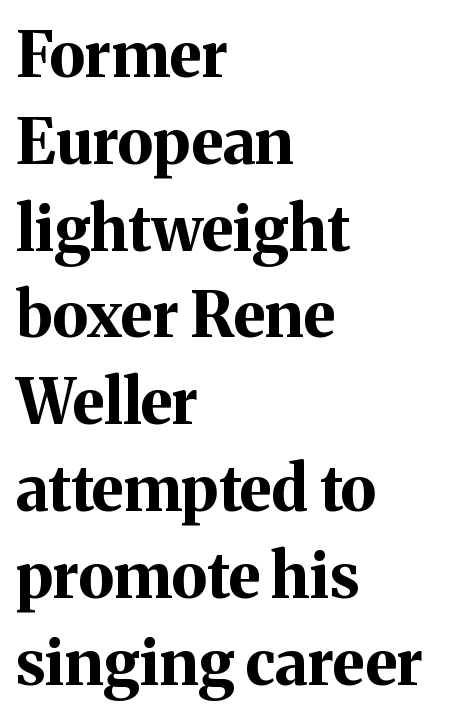
{"serif": "yes", "italic": "no", "bold": "yes", "weight": "bold", "width": "normal", "stroke_contrast": "medium", "x_height": "medium", "monospaced": "no", "underline": "no", "align": "left", "line_spacing": "normal", "line_spacing_ratio": 1.4, "letter_spacing": "normal", "letter_spacing_em": 0.0, "glyph_px": 62}
